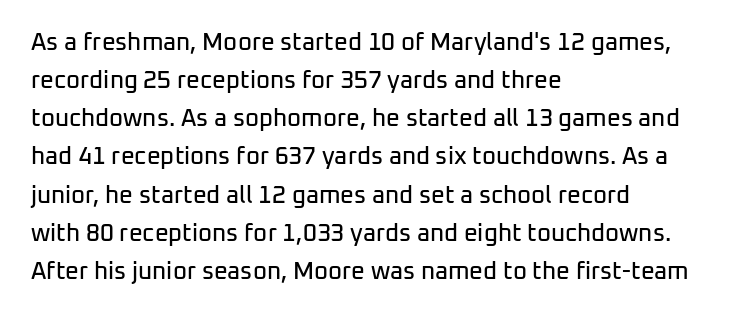
{"italic": "no", "underline": "no", "align": "left", "line_spacing": "normal", "line_spacing_ratio": 1.59, "letter_spacing": "normal", "letter_spacing_em": 0.0, "glyph_px": 24}
